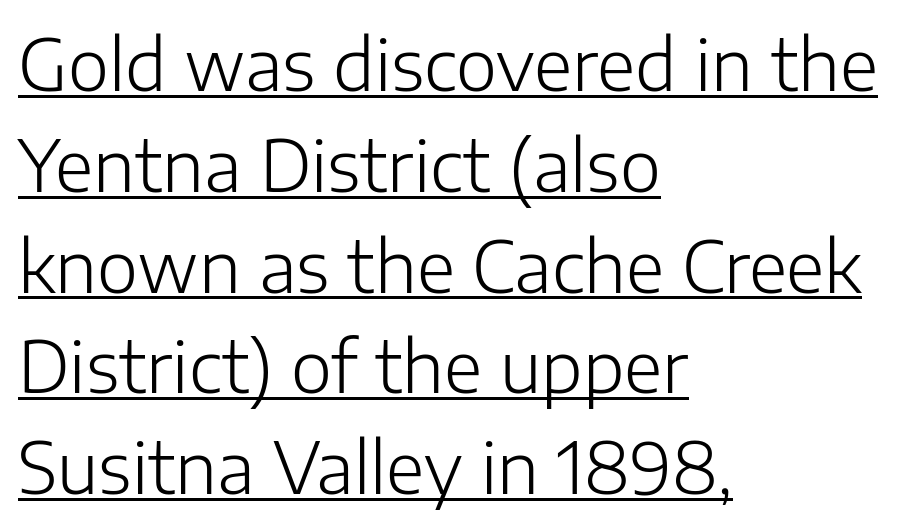
The image shows 70 px light sans-serif type, upright; set left-aligned, normal line spacing (1.44x), normal letter spacing, underlined; low stroke contrast and a medium x-height.
